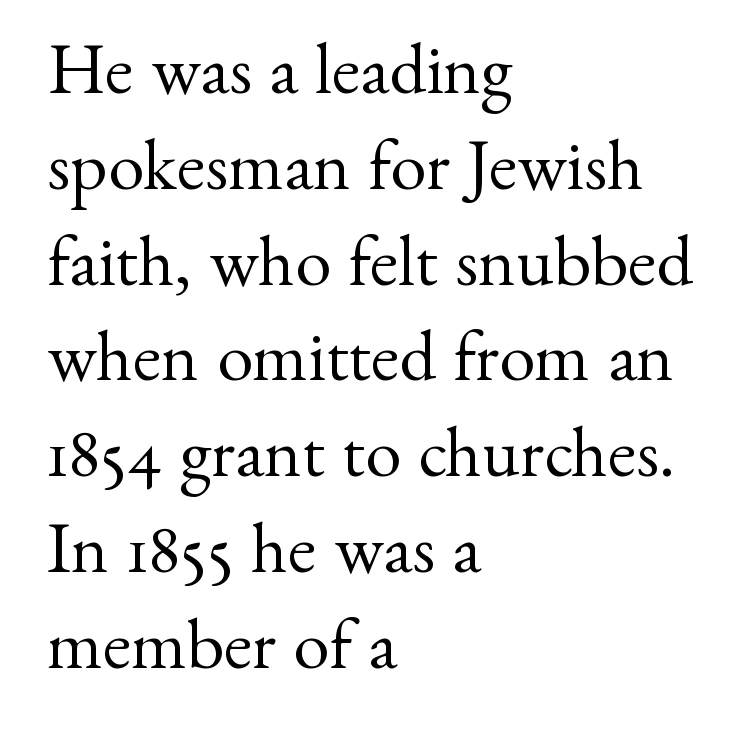
{"serif": "yes", "italic": "no", "bold": "no", "weight": "regular", "width": "normal", "stroke_contrast": "medium", "x_height": "small", "monospaced": "no", "underline": "no", "align": "left", "line_spacing": "normal", "line_spacing_ratio": 1.33, "letter_spacing": "normal", "letter_spacing_em": 0.0, "glyph_px": 72}
